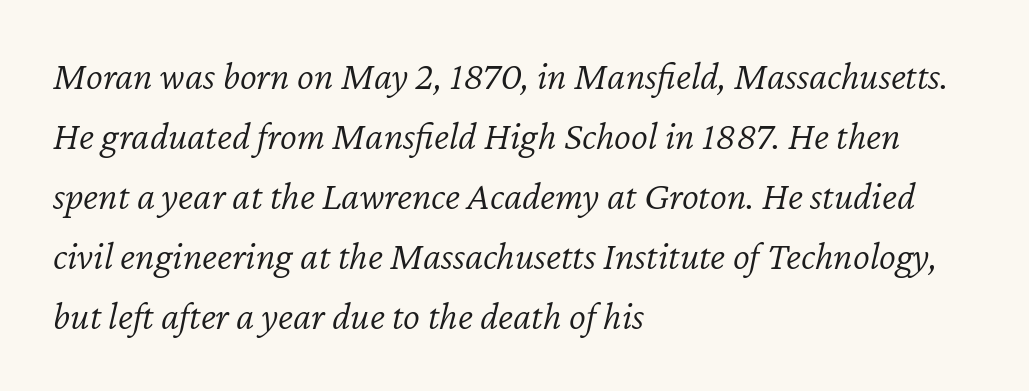
The image shows 40 px light type, italic (leaning right); set left-aligned, normal line spacing (1.5x), normal letter spacing, not underlined; low stroke contrast and a medium x-height.
